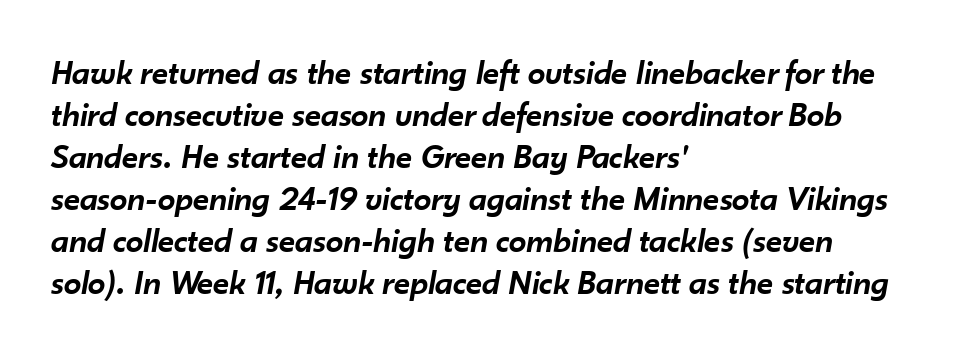
The image shows 35 px semibold type, italic (leaning right); set left-aligned, line spacing 1.2x, normal letter spacing, not underlined; low stroke contrast and a small x-height.
